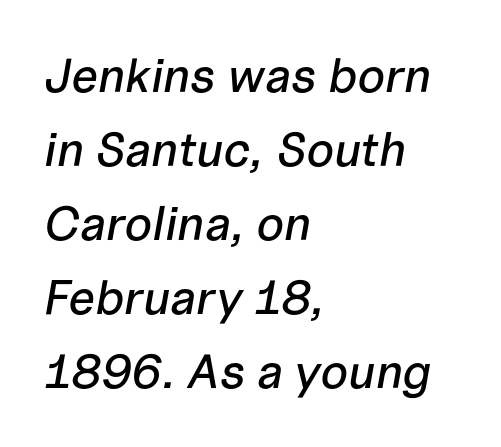
The image shows 48 px text type, italic (leaning right); set left-aligned, normal line spacing (1.54x), normal letter spacing, not underlined; low stroke contrast and a medium x-height.
